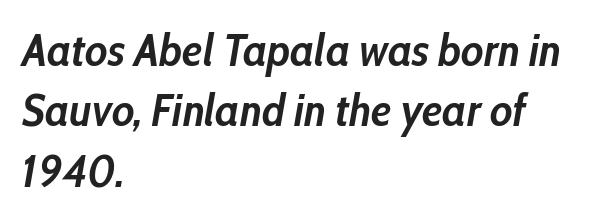
Q: Is the text bold? A: Yes.
Q: Is the text italic (slanted)? A: Yes, it leans right by about 10 degrees.
Q: Is the text underlined? A: No.
Q: How is the paragraph aligned? A: Left-aligned.
Q: Is the spacing between letters normal or unusually wide? A: Normal.
Q: Is the spacing between lines tight, normal or loose? A: Normal.
Q: Width (condensed, normal, or wide)? A: Condensed.
Q: Stroke contrast? A: Low.
Q: x-height? A: Medium.
Q: Monospaced? A: No.
